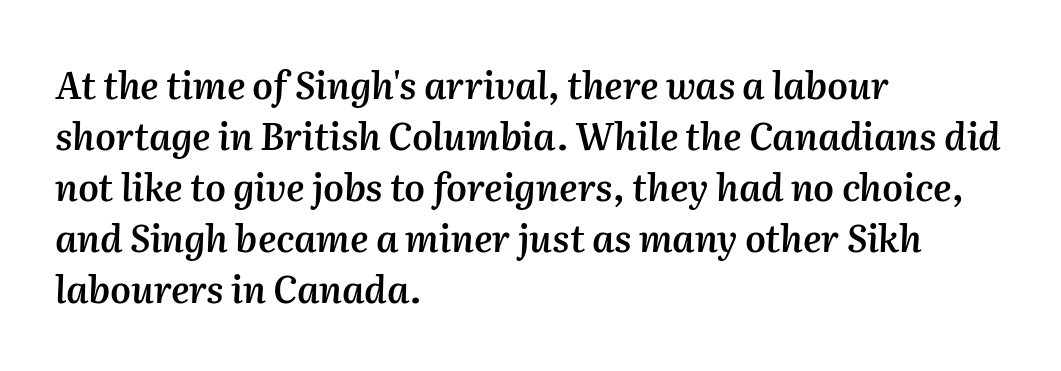
The image shows 37 px semibold type, italic (leaning right); set left-aligned, normal line spacing (1.38x), normal letter spacing, not underlined; medium stroke contrast and a medium x-height.
